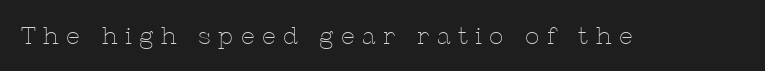
Q: Is the text bold? A: No.
Q: Is the text italic (slanted)? A: No, it is upright.
Q: Is the text underlined? A: No.
Q: Is the spacing between letters normal or unusually wide? A: Unusually wide.
